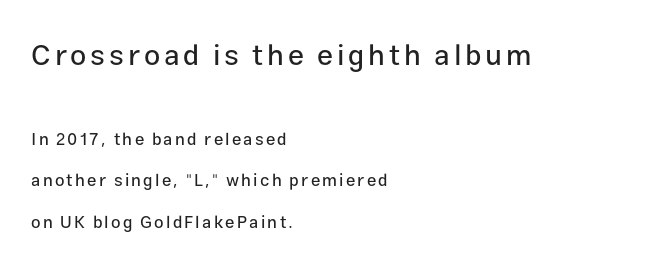
You could fit nearly another row in the gap between these rows. Does the bottom block carry the larger type? No, the top block does. Bare-footed words on every line. Casual observation: everything's shoved over to the left.
